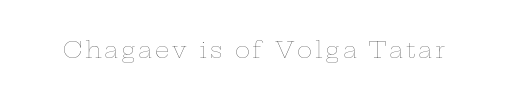
Q: Is the text bold? A: No.
Q: Is the text italic (slanted)? A: No, it is upright.
Q: Is the text underlined? A: No.
